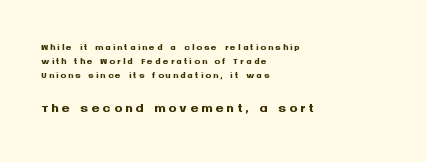
The image shows 20 px bold type, upright; set left-aligned, tight line spacing (1.01x), not underlined; the second (bottom) block is 1.43x larger.
